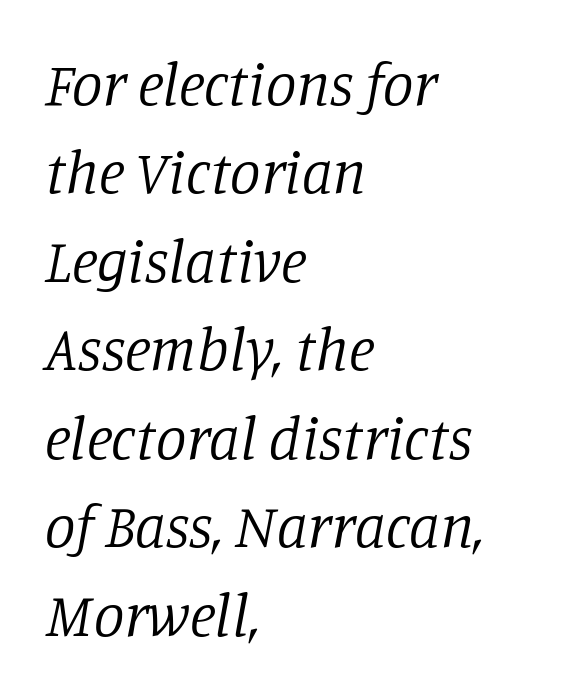
Posture: slanted. Is the type heavy? It reads as light-to-regular instead. Unlike a clean sans, this face finishes its strokes with serifs. The compositor pushed each line to the left boundary. No word sits above an underline. This rendering leaves character spacing at its baseline value.
